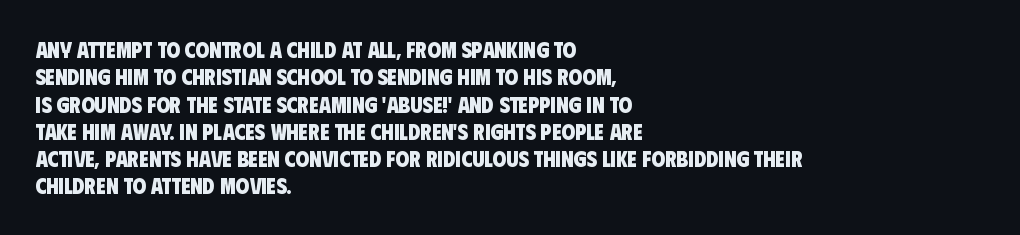
Does extra space separate the letters? No, they use regular spacing. Stroke thickness is high; the sample reads as a true bold. The paragraph shown leans on its left margin. This rendering features lettering with no underline.
